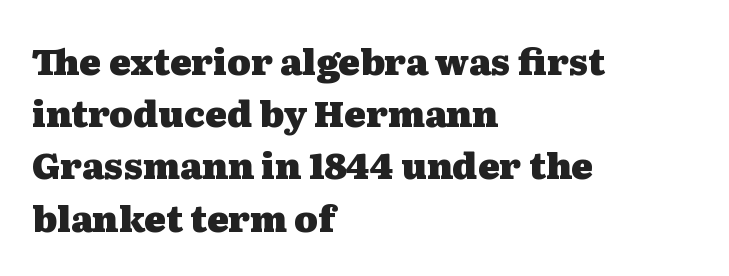
The image shows 36 px heavy, wide serif type, upright; set left-aligned, normal line spacing (1.45x), normal letter spacing, not underlined; medium stroke contrast and a medium x-height.
